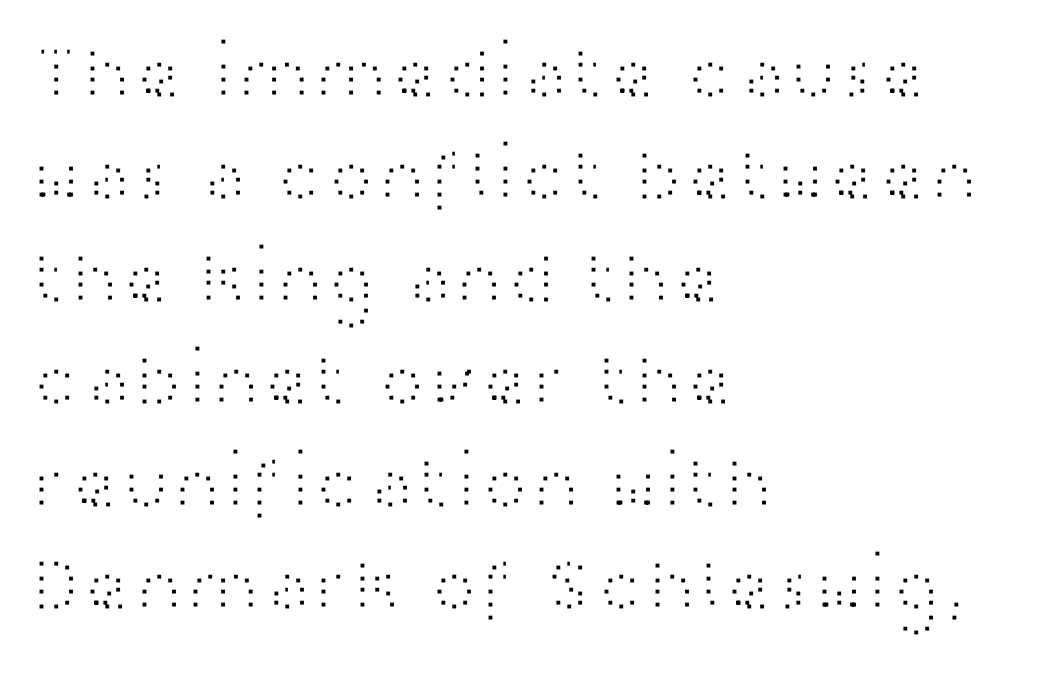
{"serif": "no", "italic": "no", "bold": "no", "weight": "light", "width": "wide", "stroke_contrast": "high", "x_height": "medium", "monospaced": "no", "underline": "no", "align": "left", "line_spacing": "normal", "line_spacing_ratio": 1.33, "letter_spacing": "normal", "letter_spacing_em": 0.0, "glyph_px": 77}
